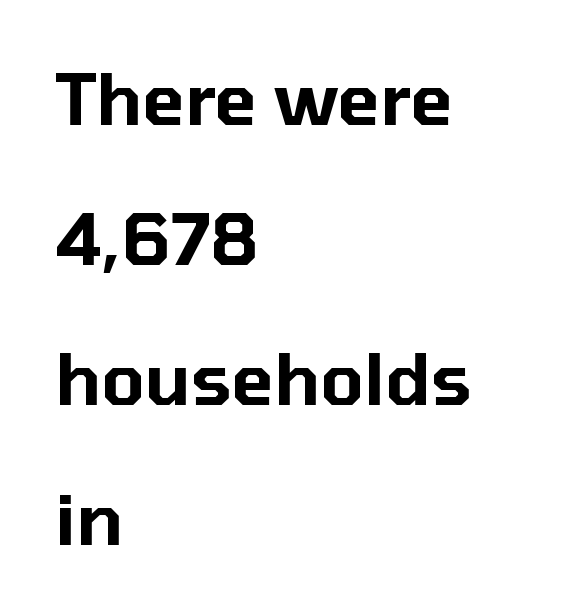
Serif or sans? Sans — the stroke terminals are bare. Teacher's note: observe the even left margin — that is flush-left alignment. Is this a fixed-width face? No — the glyphs have proportional, varying widths. When letters stand straight like this, we call the style roman or upright. Descender tails drop into unmarked territory.
